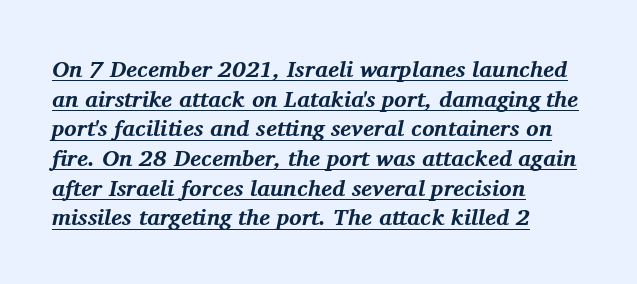
A continuous stroke trails under the words, as in a hyperlink. Characters are canted at an angle relative to the baseline's perpendicular. The letters are bold, with thick, heavy strokes. Nobody touched the tracking dial on this one.
